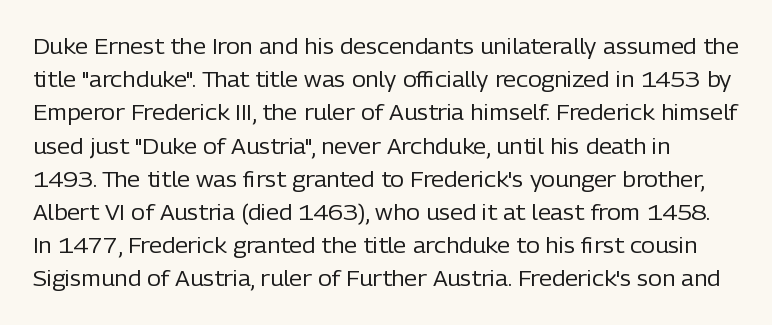
Q: Is the text bold? A: No.
Q: Is the text italic (slanted)? A: No, it is upright.
Q: Is the text underlined? A: No.
Q: Is the spacing between letters normal or unusually wide? A: Normal.
Q: Is the spacing between lines tight, normal or loose? A: Normal.
